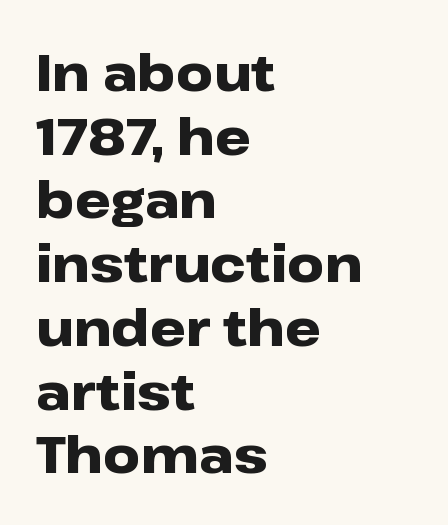
Ascenders rise straight up at ninety degrees. Leftover space on each line is placed entirely after the last word. Check where the strokes stop: nothing finishes them off — pure sans. Quick note: underline off.
